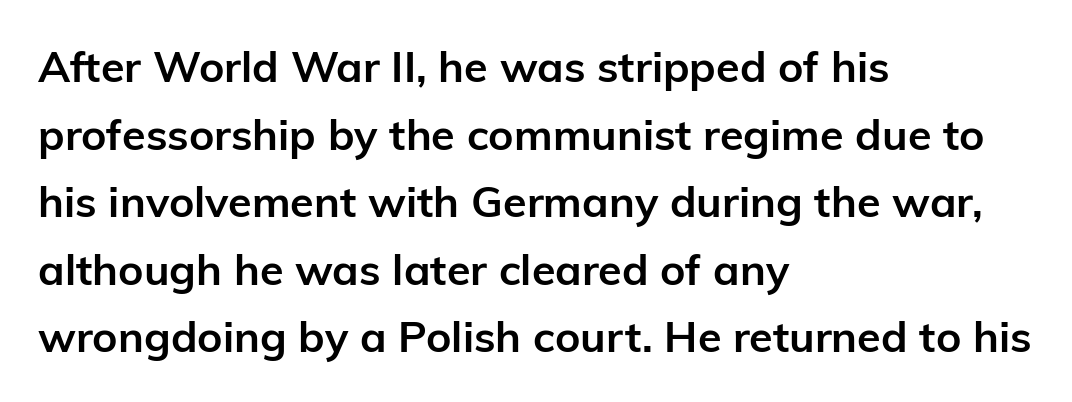
The image shows 43 px semibold sans-serif type, upright; set left-aligned, normal line spacing (1.57x), normal letter spacing, not underlined; low stroke contrast and a medium x-height.
